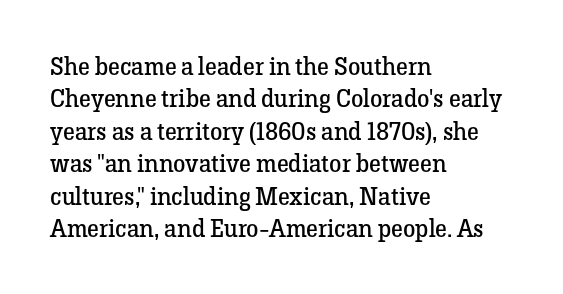
{"italic": "no", "bold": "no", "underline": "no", "align": "left", "line_spacing": "normal", "line_spacing_ratio": 1.3, "letter_spacing": "normal", "letter_spacing_em": 0.0, "glyph_px": 25}
